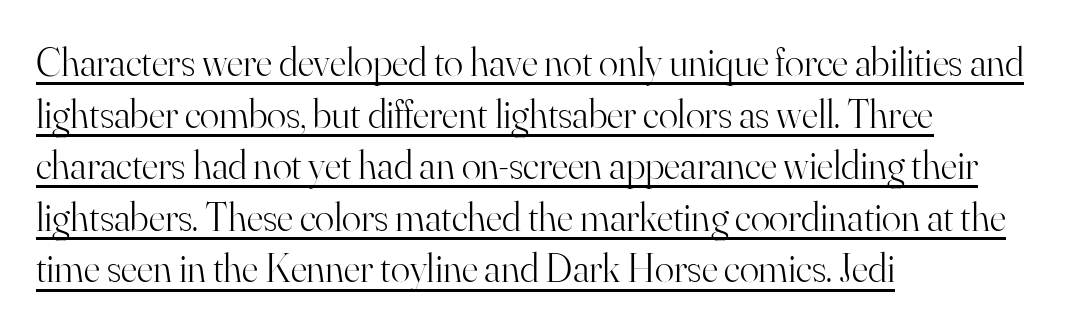
Q: Is the text bold? A: No.
Q: Is the text italic (slanted)? A: No, it is upright.
Q: Is the typeface a serif or a sans-serif typeface? A: Serif.
Q: Is the text underlined? A: Yes.
Q: How is the paragraph aligned? A: Left-aligned.
Q: Is the spacing between letters normal or unusually wide? A: Normal.
Q: Is the spacing between lines tight, normal or loose? A: Normal.
Q: Width (condensed, normal, or wide)? A: Normal.
Q: Stroke contrast? A: High.
Q: x-height? A: Small.
Q: Monospaced? A: No.
